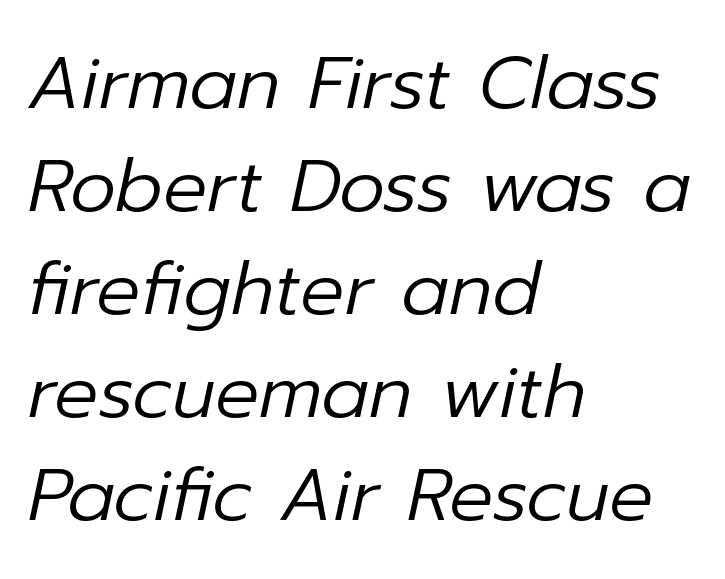
Here the glyphs are tracked normally, forming tight word shapes. Layout note: lines flush left. Rows of type keep a routine distance in the vertical direction. The face looks like a standard text weight, possibly lighter. The specimen omits any rule beneath the text block's lines.
